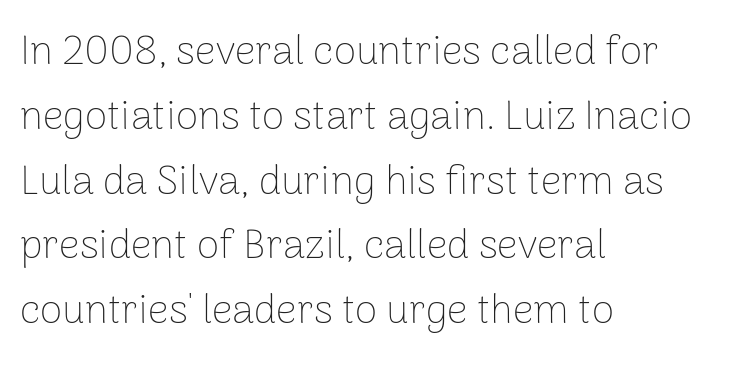
{"serif": "no", "italic": "no", "bold": "no", "weight": "thin", "width": "normal", "stroke_contrast": "low", "x_height": "medium", "monospaced": "no", "underline": "no", "align": "left", "line_spacing": "normal", "line_spacing_ratio": 1.58, "letter_spacing": "normal", "letter_spacing_em": 0.0, "glyph_px": 41}
